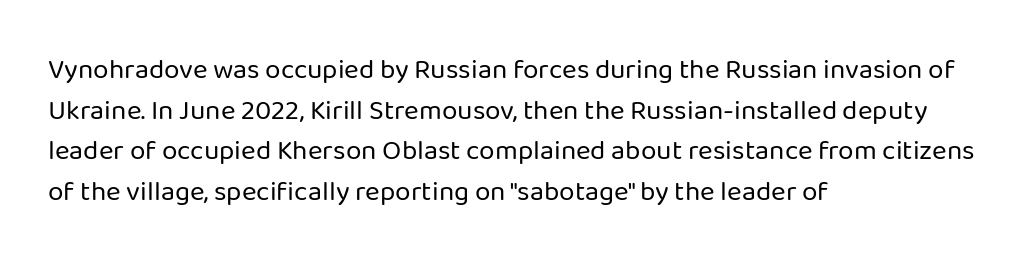
The image shows 28 px regular-weight sans-serif type, upright; set left-aligned, normal line spacing (1.45x), normal letter spacing, not underlined; low stroke contrast and a medium x-height.
